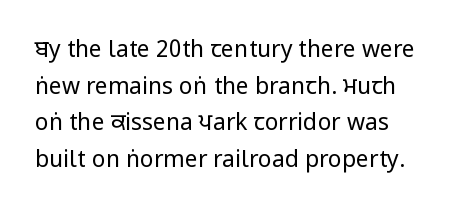
Letters rest on an invisible, unmarked baseline. The letterforms sit at book weight or below. These lines keep a tight, regular rhythm from letter to letter. Honestly, the row spacing looks completely unremarkable.
